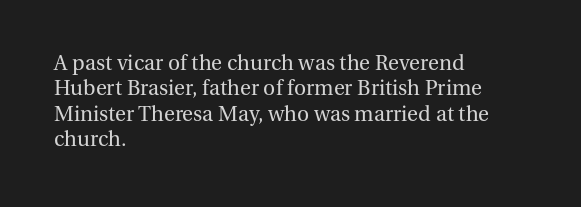
The image shows 21 px text type, upright; set left-aligned, line spacing 1.21x, normal letter spacing, not underlined.
